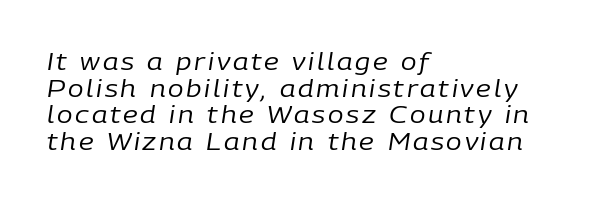
{"italic": "yes", "lean": "right", "slant_degrees": 9, "bold": "no", "underline": "no", "align": "left", "line_spacing_ratio": 1.16, "glyph_px": 23}
